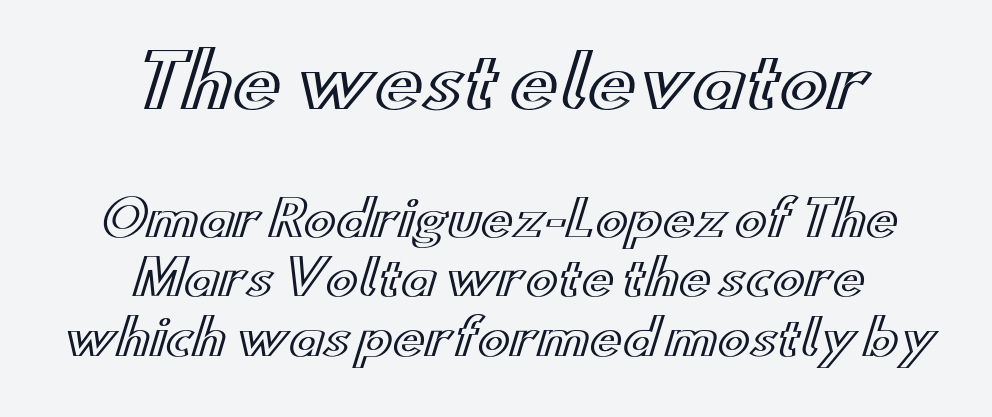
These two chunks differ in scale, with the top chunk taking the larger measure. Unmarked baselines from the first word to the last. Glyph-to-glyph distance matches everyday printed text. Note the varied advance widths — an 'i' is clearly narrower than an 'm'. These lines are centered, leaving both edges ragged.
